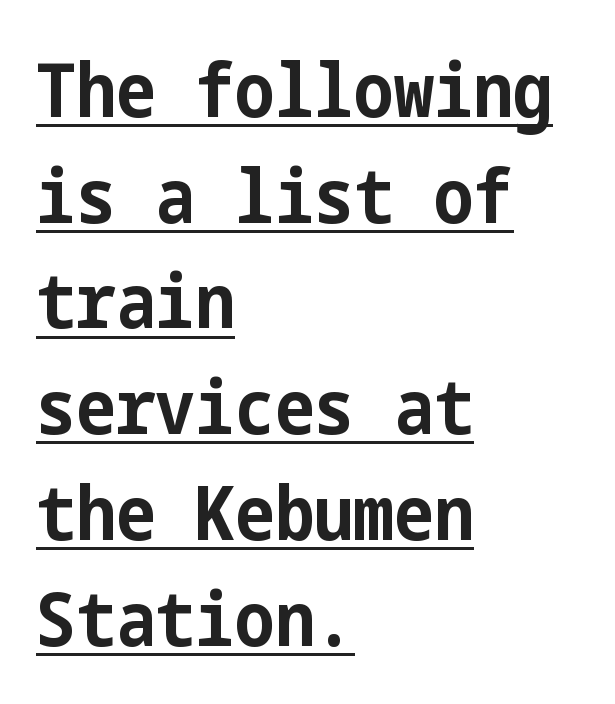
The image shows 75 px bold, condensed sans-serif type, upright; set left-aligned, normal line spacing (1.41x), normal letter spacing, underlined; low stroke contrast and a medium x-height.
